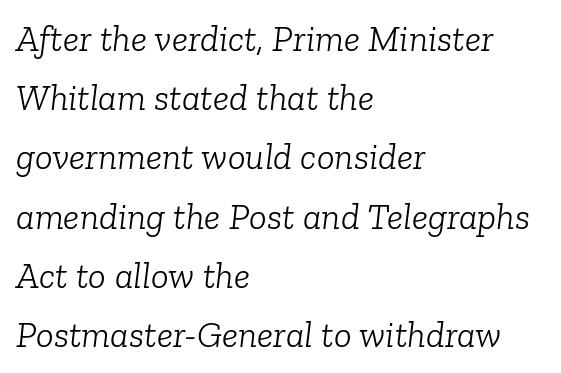
{"serif": "yes", "italic": "yes", "lean": "right", "slant_degrees": 6, "bold": "no", "weight": "light", "width": "normal", "stroke_contrast": "low", "x_height": "medium", "monospaced": "no", "underline": "no", "align": "left", "line_spacing": "normal", "line_spacing_ratio": 1.6, "letter_spacing": "normal", "letter_spacing_em": 0.0, "glyph_px": 37}
